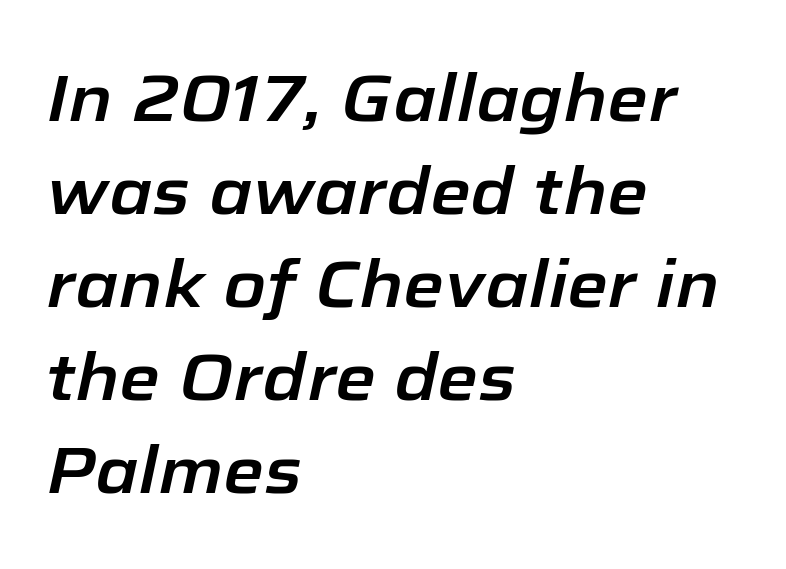
The image shows 66 px text type, italic (leaning right); set left-aligned, normal line spacing (1.41x), normal letter spacing, not underlined; low stroke contrast and a medium x-height.
